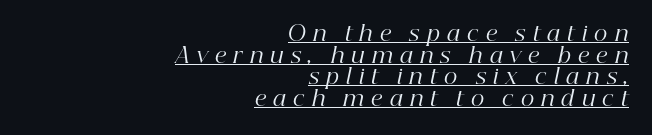
{"italic": "yes", "lean": "right", "slant_degrees": 12, "bold": "no", "underline": "yes", "align": "right", "line_spacing": "tight", "line_spacing_ratio": 1.03, "letter_spacing": "wide", "letter_spacing_em": 0.34, "glyph_px": 21}
